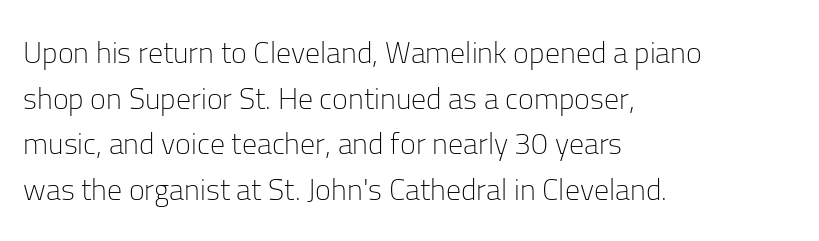
{"serif": "no", "italic": "no", "bold": "no", "weight": "light", "width": "normal", "stroke_contrast": "low", "x_height": "medium", "monospaced": "no", "underline": "no", "align": "left", "line_spacing": "normal", "line_spacing_ratio": 1.52, "letter_spacing": "normal", "letter_spacing_em": 0.0, "glyph_px": 30}
